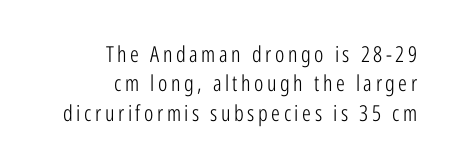
The image shows 22 px text type, upright; set right-aligned, normal line spacing (1.33x), not underlined.
